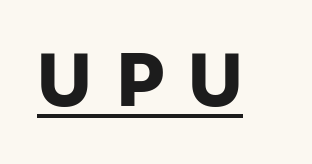
The image shows 71 px heavy sans-serif type, upright; set unusually wide letter spacing (+0.34 em), underlined; low stroke contrast and a medium x-height.
